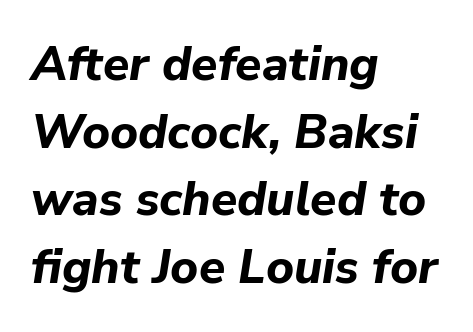
Q: Is the text bold? A: Yes.
Q: Is the text italic (slanted)? A: Yes, it leans right by about 9 degrees.
Q: Is the text underlined? A: No.
Q: How is the paragraph aligned? A: Left-aligned.
Q: Is the spacing between letters normal or unusually wide? A: Normal.
Q: Is the spacing between lines tight, normal or loose? A: Normal.
Q: Width (condensed, normal, or wide)? A: Normal.
Q: Stroke contrast? A: Low.
Q: x-height? A: Medium.
Q: Monospaced? A: No.
